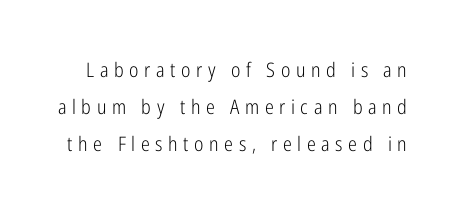
{"italic": "no", "bold": "no", "underline": "no", "line_spacing_ratio": 1.85, "letter_spacing": "wide", "letter_spacing_em": 0.28, "glyph_px": 20}
